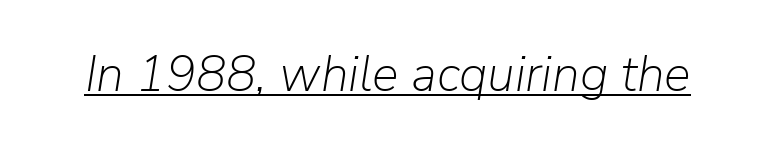
Q: Is the text bold? A: No.
Q: Is the text italic (slanted)? A: Yes, it leans right by about 9 degrees.
Q: Is the text underlined? A: Yes.
Q: Is the spacing between letters normal or unusually wide? A: Normal.
Q: Width (condensed, normal, or wide)? A: Normal.
Q: Stroke contrast? A: Low.
Q: x-height? A: Medium.
Q: Monospaced? A: No.
